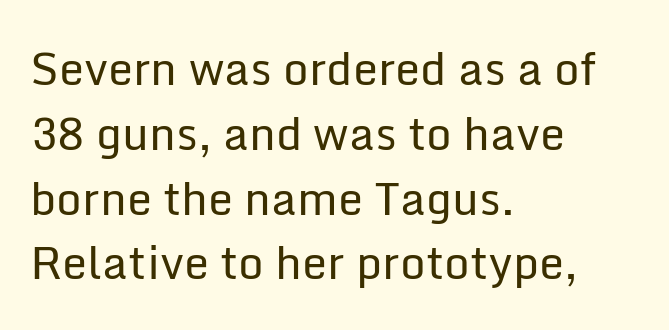
The image shows 45 px regular-weight sans-serif type, upright; set left-aligned, normal line spacing (1.44x), normal letter spacing, not underlined; low stroke contrast and a medium x-height.
